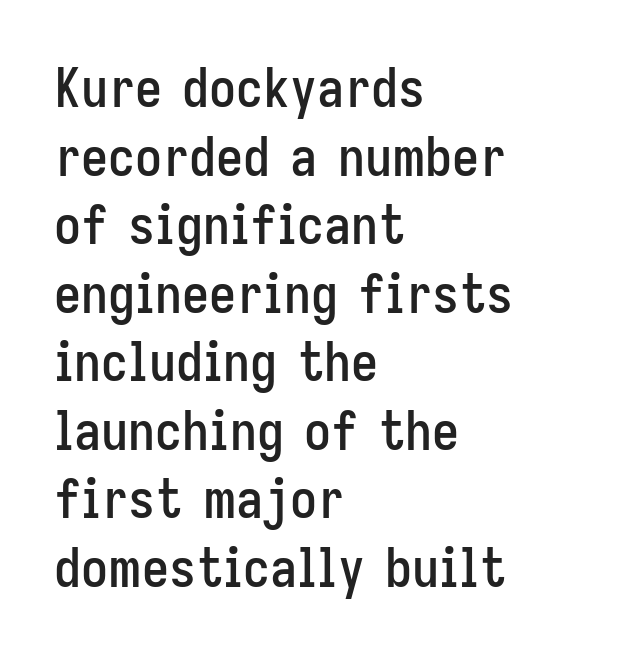
{"serif": "no", "italic": "no", "width": "condensed", "stroke_contrast": "low", "x_height": "medium", "monospaced": "no", "underline": "no", "align": "left", "line_spacing": "normal", "line_spacing_ratio": 1.27, "letter_spacing": "normal", "letter_spacing_em": 0.0, "glyph_px": 54}
